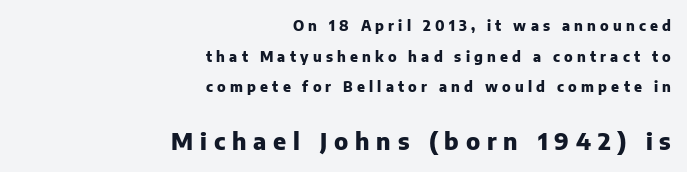
{"italic": "no", "bold": "yes", "underline": "no", "align": "right", "line_spacing": "loose", "line_spacing_ratio": 2.18, "letter_spacing": "wide", "letter_spacing_em": 0.3, "larger_block": "second", "size_ratio": 1.64, "glyph_px": 23}
